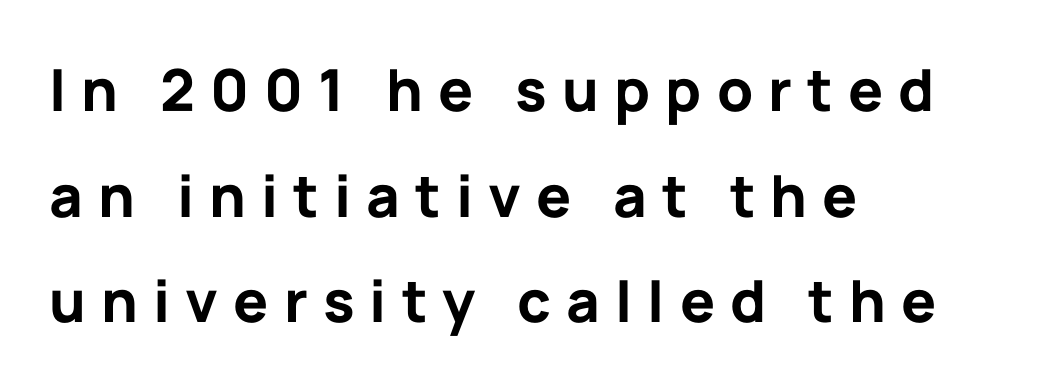
The ragged edge is on the right, which tells us the setting is flush left. The type is letterspaced generously, with wide tracking. Students, this is bold: see how much ink each stroke carries. The baseline area is clear. The letters carry no serifs — their stems end cleanly without finishing strokes. Quick note: not italic, upright.
